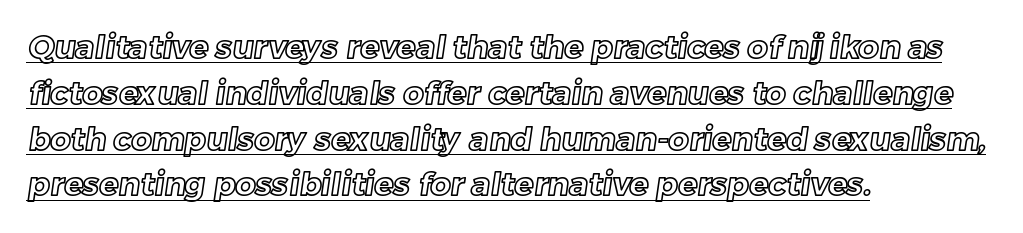
The image shows 32 px text type; set left-aligned, normal line spacing (1.43x), normal letter spacing, underlined; a medium x-height.
